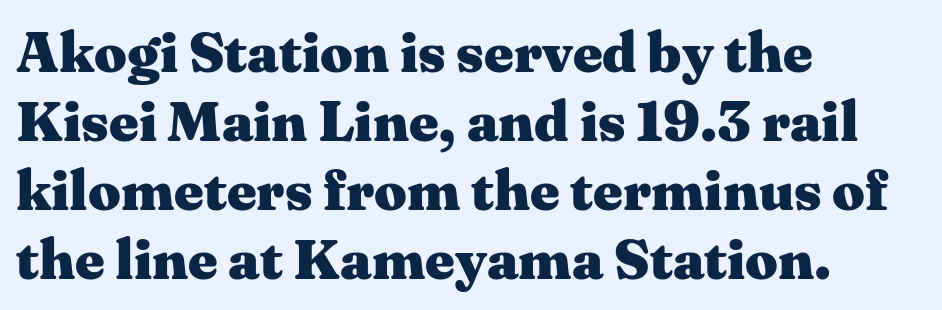
The image shows 57 px heavy, wide serif type, upright; set left-aligned, line spacing 1.21x, normal letter spacing, not underlined; medium stroke contrast and a medium x-height.
